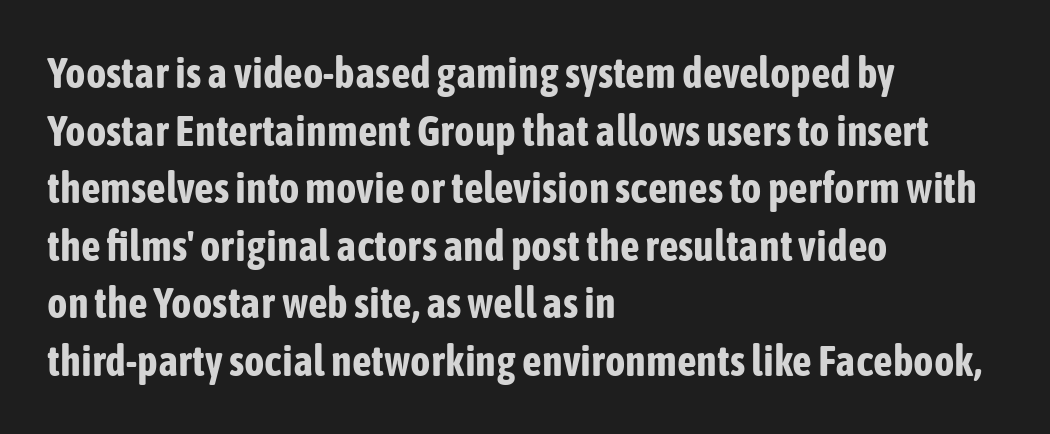
Q: Is the text bold? A: Yes.
Q: Is the text italic (slanted)? A: No, it is upright.
Q: Is the typeface a serif or a sans-serif typeface? A: Sans-serif.
Q: Is the text underlined? A: No.
Q: How is the paragraph aligned? A: Left-aligned.
Q: Is the spacing between letters normal or unusually wide? A: Normal.
Q: Is the spacing between lines tight, normal or loose? A: Normal.
Q: Width (condensed, normal, or wide)? A: Condensed.
Q: Stroke contrast? A: Low.
Q: x-height? A: Medium.
Q: Monospaced? A: No.
